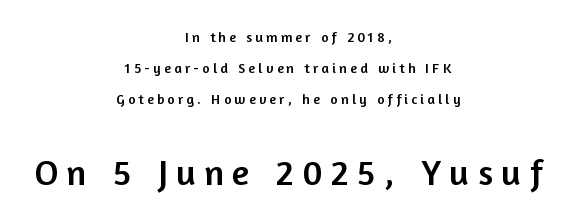
The image shows 36 px sans-serif type, upright; set centered, loose line spacing (2.21x), unusually wide letter spacing (+0.24 em), not underlined; the second (bottom) block is 2.57x larger; low stroke contrast and a medium x-height.
